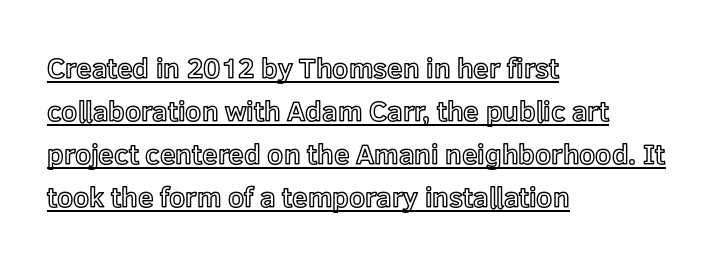
It's the straight-up-and-down kind of type. Evenly set lines give the paragraph a standard silhouette. Underlining? Definitely there. Proportional: the letters do not fall into vertical columns. The passage is arranged the way most books set body copy — flush left.
